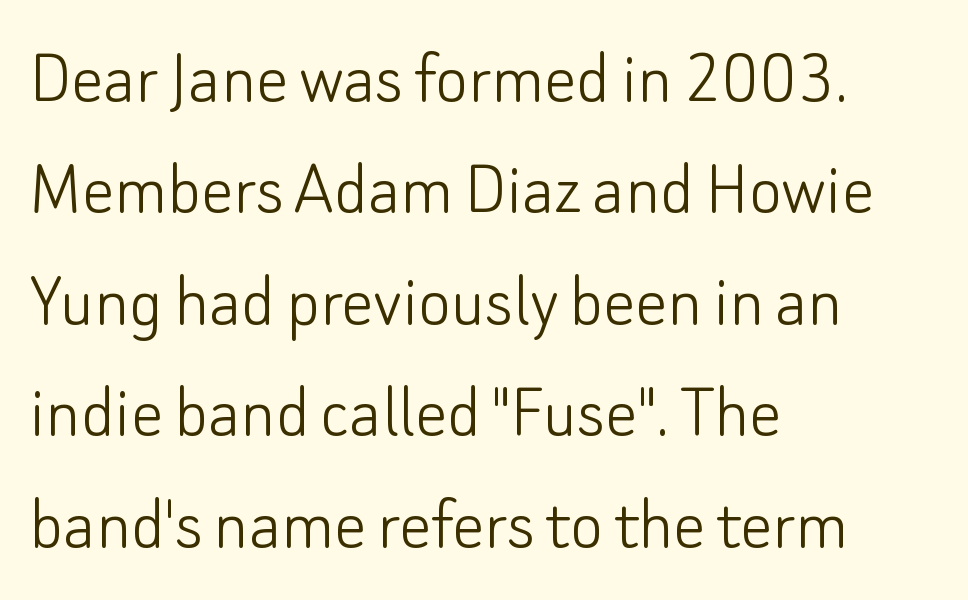
{"serif": "no", "italic": "no", "bold": "no", "weight": "light", "width": "normal", "stroke_contrast": "low", "x_height": "small", "monospaced": "no", "underline": "no", "align": "left", "line_spacing": "normal", "line_spacing_ratio": 1.41, "letter_spacing": "normal", "letter_spacing_em": 0.0, "glyph_px": 79}
